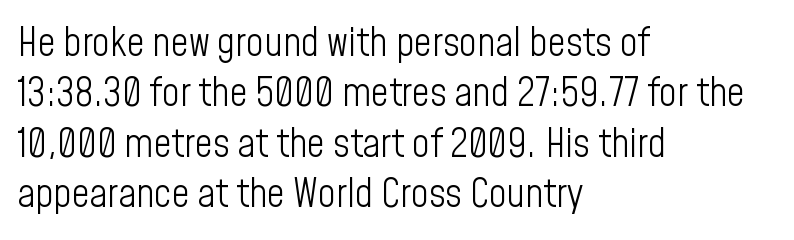
Q: Is the text bold? A: No.
Q: Is the text italic (slanted)? A: No, it is upright.
Q: Is the typeface a serif or a sans-serif typeface? A: Sans-serif.
Q: Is the text underlined? A: No.
Q: How is the paragraph aligned? A: Left-aligned.
Q: Is the spacing between letters normal or unusually wide? A: Normal.
Q: Is the spacing between lines tight, normal or loose? A: Normal.
Q: Width (condensed, normal, or wide)? A: Condensed.
Q: Stroke contrast? A: Low.
Q: x-height? A: Medium.
Q: Monospaced? A: No.
